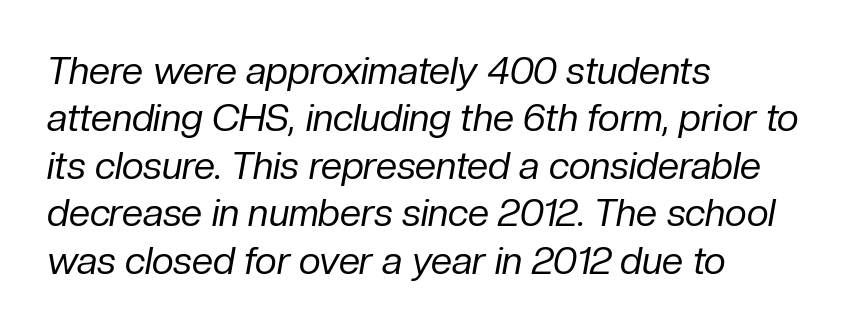
{"italic": "yes", "lean": "right", "slant_degrees": 10, "bold": "no", "weight": "regular", "width": "normal", "stroke_contrast": "low", "x_height": "medium", "monospaced": "no", "underline": "no", "align": "left", "line_spacing": "normal", "line_spacing_ratio": 1.25, "letter_spacing": "normal", "letter_spacing_em": 0.0, "glyph_px": 38}
